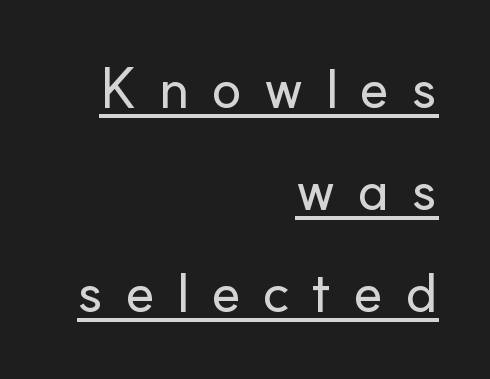
Q: Is the text italic (slanted)? A: No, it is upright.
Q: Is the typeface a serif or a sans-serif typeface? A: Sans-serif.
Q: Is the text underlined? A: Yes.
Q: How is the paragraph aligned? A: Right-aligned.
Q: Is the spacing between letters normal or unusually wide? A: Unusually wide.
Q: Width (condensed, normal, or wide)? A: Normal.
Q: Stroke contrast? A: Low.
Q: x-height? A: Small.
Q: Monospaced? A: No.
